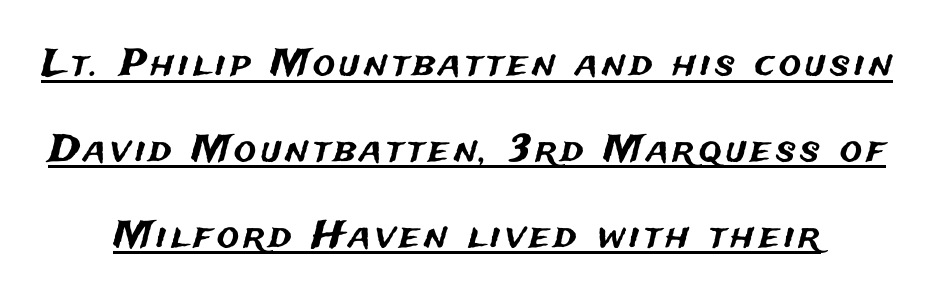
The characters display no serif detailing; their extremities are plain. Character widths vary here, with narrow letters taking less room than wide ones. Leading is clearly above the norm, producing a sparse column. Underline: present.
